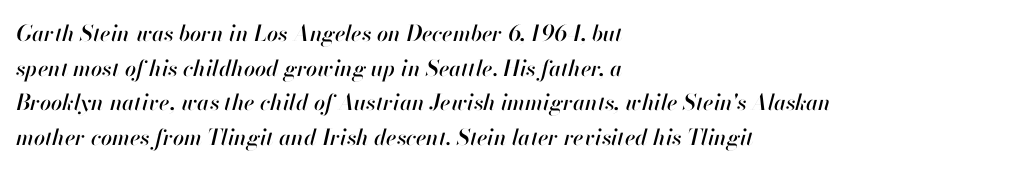
Q: Is the text italic (slanted)? A: Yes, it leans right by about 13 degrees.
Q: Is the text underlined? A: No.
Q: How is the paragraph aligned? A: Left-aligned.
Q: Is the spacing between letters normal or unusually wide? A: Normal.
Q: Is the spacing between lines tight, normal or loose? A: Normal.
